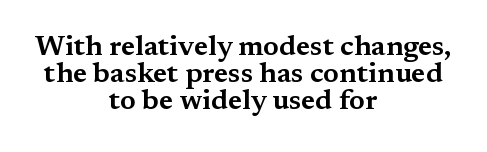
Line starts and ends both wander, symmetrically. This sample uses a serif face. A clean baseline with only descenders dipping below it. Short note: letters normally spaced.
